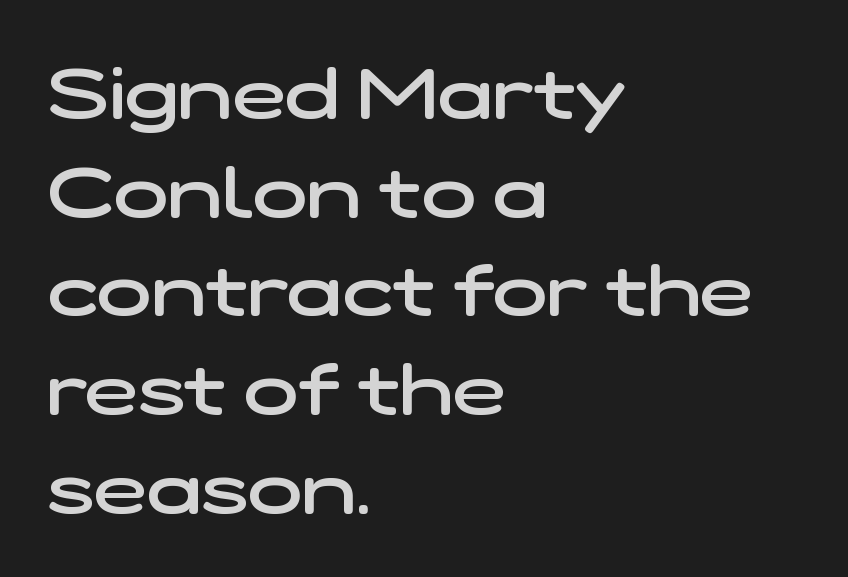
{"serif": "no", "bold": "semi", "weight": "semibold", "width": "wide", "stroke_contrast": "low", "x_height": "medium", "monospaced": "no", "underline": "no", "align": "left", "line_spacing": "normal", "line_spacing_ratio": 1.37, "letter_spacing": "normal", "letter_spacing_em": 0.0, "glyph_px": 72}
